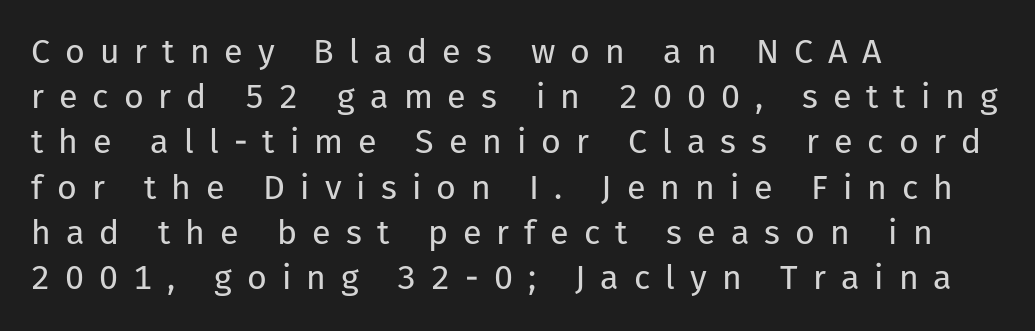
Q: Is the text bold? A: No.
Q: Is the text italic (slanted)? A: No, it is upright.
Q: Is the typeface a serif or a sans-serif typeface? A: Sans-serif.
Q: Is the text underlined? A: No.
Q: How is the paragraph aligned? A: Left-aligned.
Q: Is the spacing between letters normal or unusually wide? A: Unusually wide.
Q: Is the spacing between lines tight, normal or loose? A: Normal.
Q: Width (condensed, normal, or wide)? A: Normal.
Q: Stroke contrast? A: Low.
Q: x-height? A: Medium.
Q: Monospaced? A: No.
